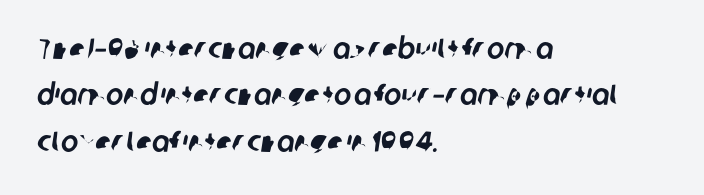
The image shows 29 px sans-serif type; set left-aligned, normal line spacing (1.6x), normal letter spacing, not underlined; low stroke contrast and a medium x-height.
